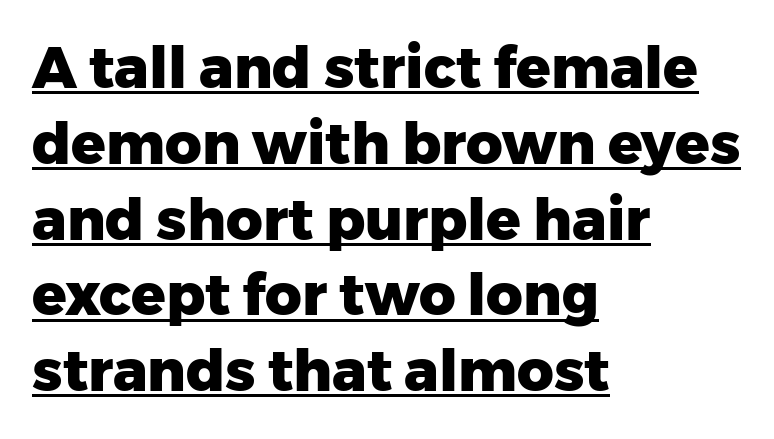
Q: Is the text bold? A: Yes.
Q: Is the text italic (slanted)? A: No, it is upright.
Q: Is the typeface a serif or a sans-serif typeface? A: Sans-serif.
Q: Is the text underlined? A: Yes.
Q: How is the paragraph aligned? A: Left-aligned.
Q: Is the spacing between letters normal or unusually wide? A: Normal.
Q: Is the spacing between lines tight, normal or loose? A: Normal.
Q: Width (condensed, normal, or wide)? A: Normal.
Q: Stroke contrast? A: Low.
Q: x-height? A: Medium.
Q: Monospaced? A: No.
